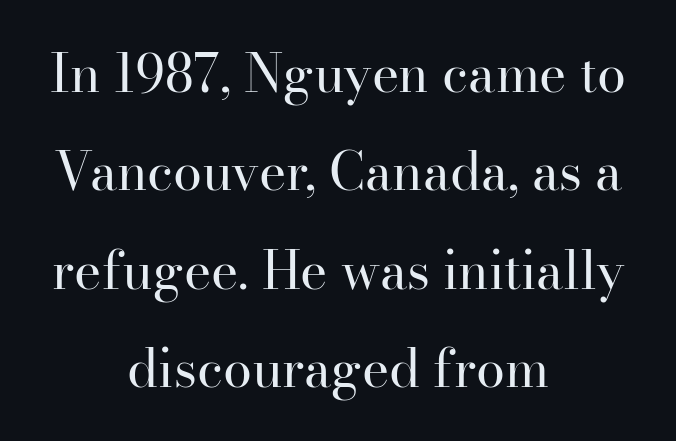
The image shows 52 px regular-weight serif type, upright; set centered, line spacing 1.89x, normal letter spacing, not underlined; high stroke contrast and a small x-height.
